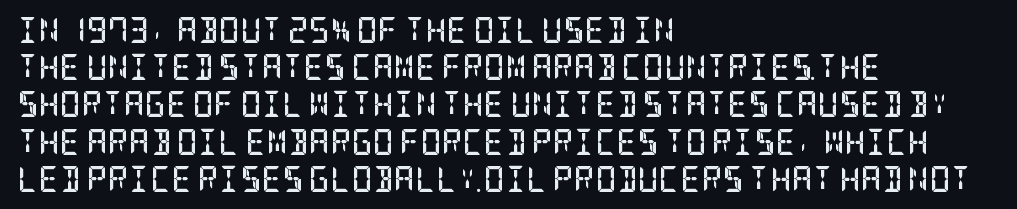
Q: Is the text bold? A: Yes.
Q: Is the text italic (slanted)? A: No, it is upright.
Q: Is the text underlined? A: No.
Q: How is the paragraph aligned? A: Left-aligned.
Q: Is the spacing between letters normal or unusually wide? A: Normal.
Q: Is the spacing between lines tight, normal or loose? A: Normal.
